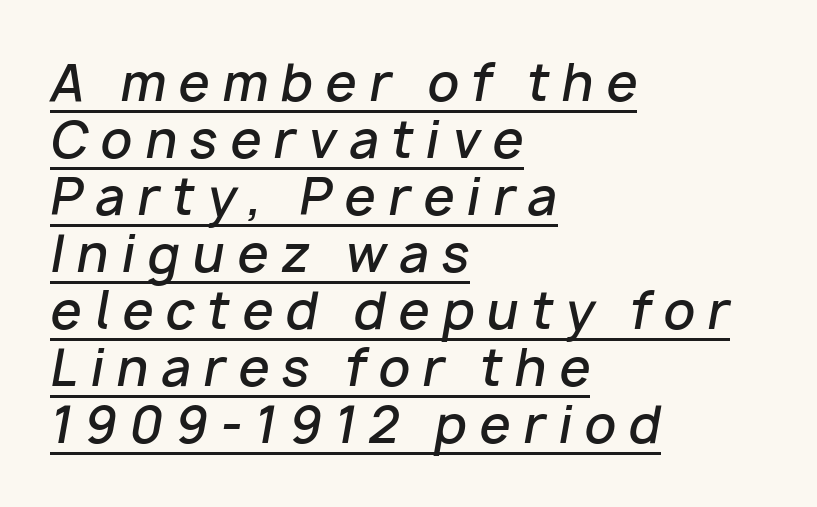
The image shows 50 px semibold type, italic (leaning right); set left-aligned, tight line spacing (1.14x), unusually wide letter spacing (+0.25 em), underlined; low stroke contrast and a medium x-height.
